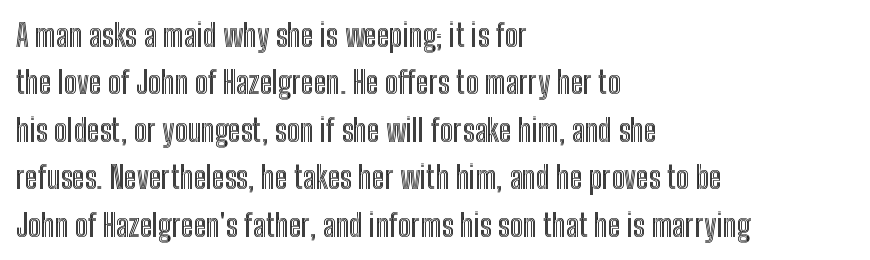
The image shows 31 px condensed type, upright; set left-aligned, normal line spacing (1.53x), normal letter spacing, not underlined; a medium x-height.
